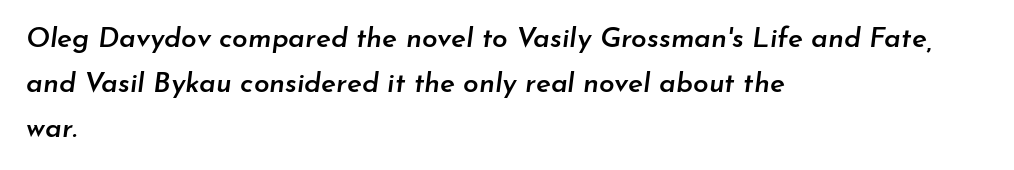
The image shows 28 px semibold type, italic (leaning right); set left-aligned, normal line spacing (1.6x), normal letter spacing, not underlined; low stroke contrast and a small x-height.
